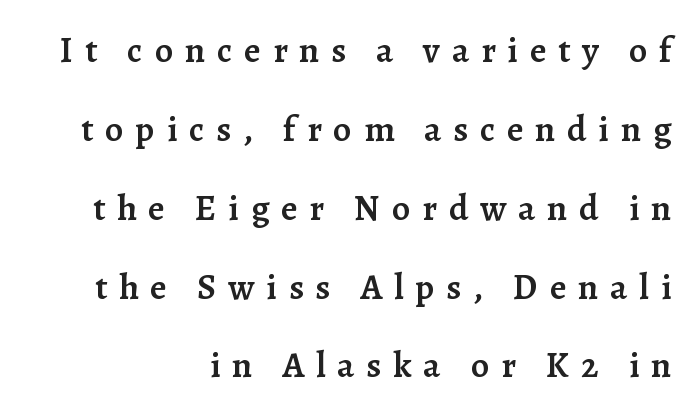
The image shows 36 px semibold serif type, upright; set right-aligned, loose line spacing (2.19x), unusually wide letter spacing (+0.33 em), not underlined; low stroke contrast and a medium x-height.
